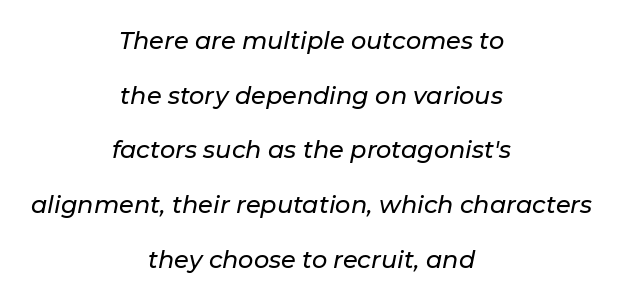
These lines stack symmetrically, like a column narrowing and widening about its center. Caption: standard tracking, unaltered. No word sits above an underline. Airy leading. The face used here has a pronounced slope to its letters.
